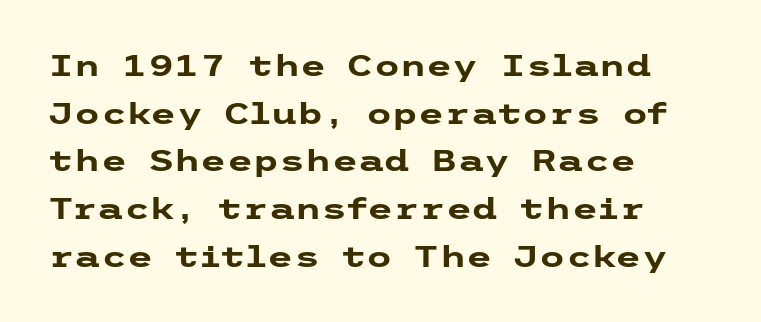
{"serif": "no", "italic": "no", "bold": "yes", "weight": "heavy", "width": "wide", "stroke_contrast": "low", "x_height": "medium", "underline": "no", "align": "left", "line_spacing": "normal", "line_spacing_ratio": 1.59, "letter_spacing": "normal", "letter_spacing_em": 0.0, "glyph_px": 30}
